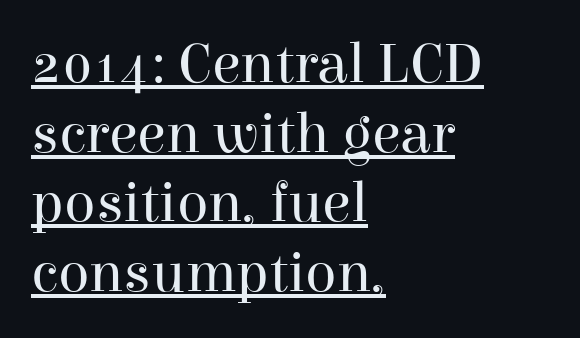
A roman cut, with each character standing at attention. The face used here is seriffed, in the tradition of book romans. The letters sit at their default tracking, neither squeezed nor spread. You can see a thin bar hugging the bottom of the glyphs. Line starts are locked; line ends wander.
